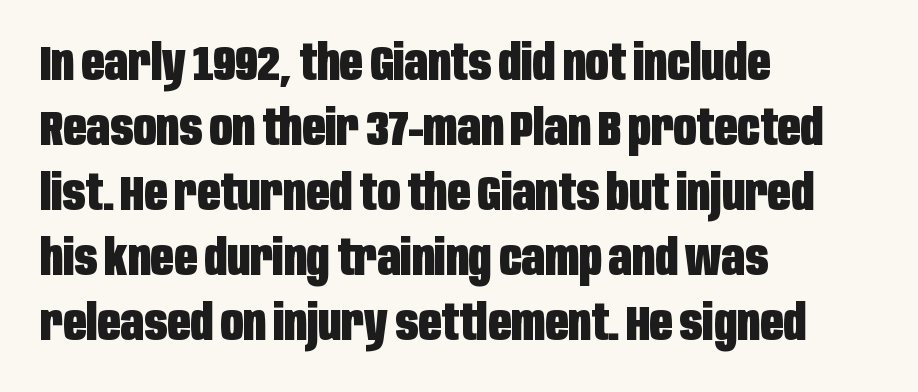
The rendering anchors every line to the left-hand side. Upright lettering throughout. Look at the tracking — it's just the regular setting, nothing added. Does the type have serifs? No, each stem ends abruptly. Compared with typical paragraphs, the rows here are spaced about the same.
